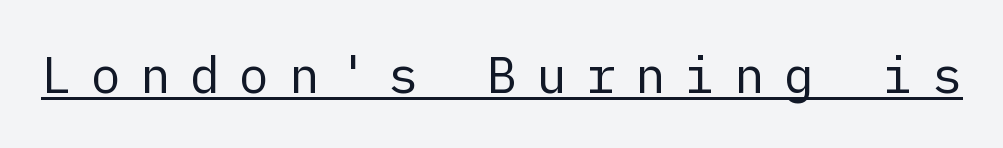
{"serif": "no", "italic": "no", "bold": "no", "weight": "regular", "width": "normal", "stroke_contrast": "low", "x_height": "medium", "underline": "yes", "letter_spacing": "wide", "letter_spacing_em": 0.39, "glyph_px": 50}
